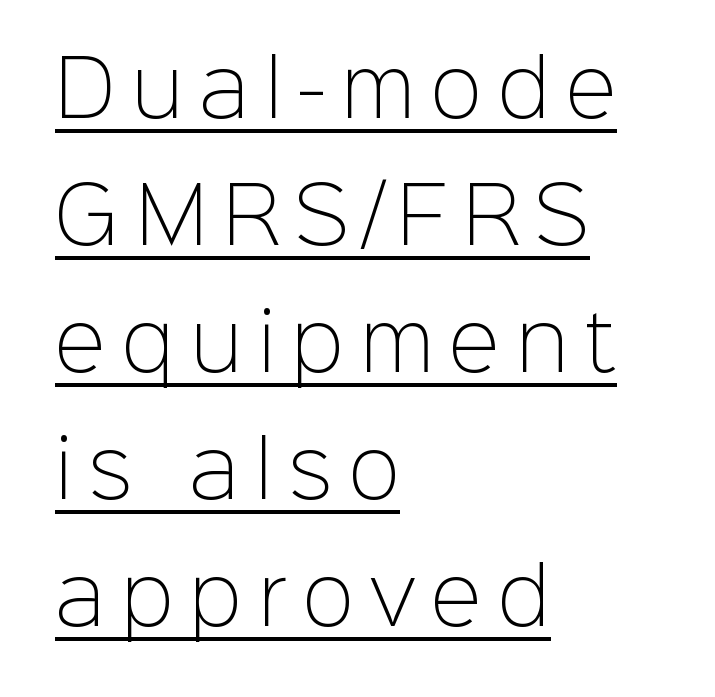
Q: Is the text bold? A: No.
Q: Is the text italic (slanted)? A: No, it is upright.
Q: Is the typeface a serif or a sans-serif typeface? A: Sans-serif.
Q: Is the text underlined? A: Yes.
Q: How is the paragraph aligned? A: Left-aligned.
Q: Is the spacing between letters normal or unusually wide? A: Unusually wide.
Q: Is the spacing between lines tight, normal or loose? A: Normal.
Q: Width (condensed, normal, or wide)? A: Normal.
Q: Stroke contrast? A: Low.
Q: x-height? A: Medium.
Q: Monospaced? A: No.
